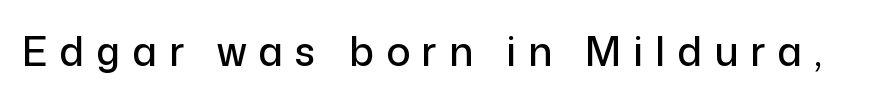
{"serif": "no", "italic": "no", "width": "normal", "stroke_contrast": "low", "x_height": "medium", "monospaced": "no", "underline": "no", "letter_spacing": "wide", "letter_spacing_em": 0.3, "glyph_px": 40}
